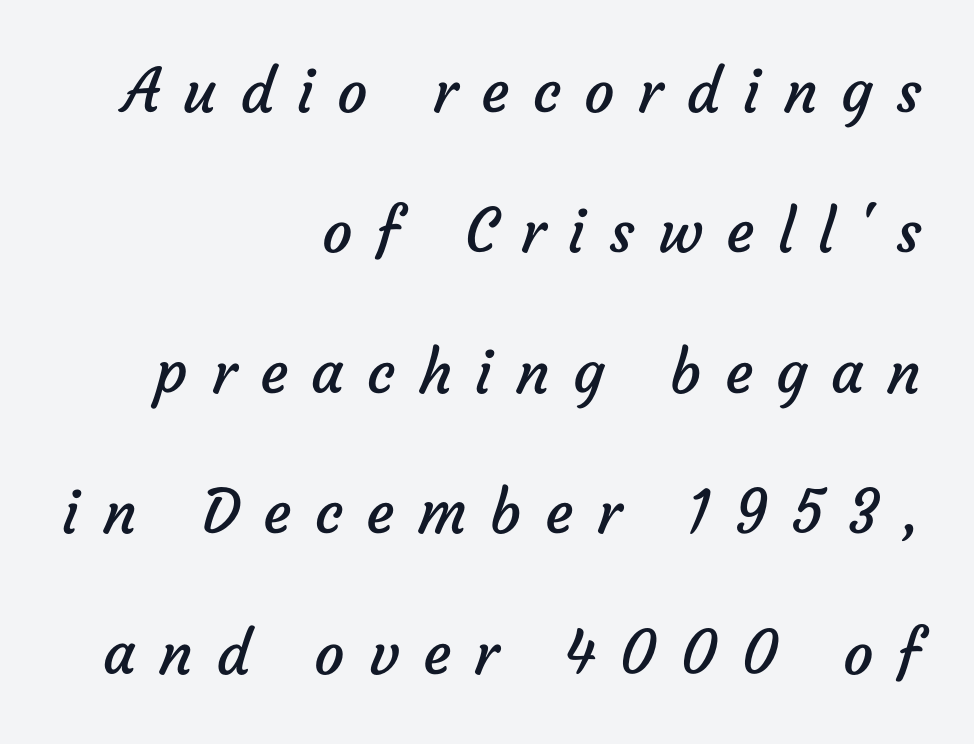
{"serif": "no", "bold": "no", "weight": "regular", "width": "normal", "stroke_contrast": "low", "x_height": "medium", "monospaced": "no", "underline": "no", "align": "right", "line_spacing": "loose", "line_spacing_ratio": 2.34, "letter_spacing": "wide", "letter_spacing_em": 0.39, "glyph_px": 60}
